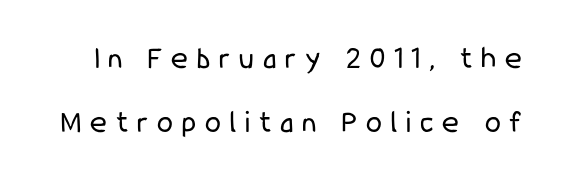
Q: Is the text bold? A: No.
Q: Is the text italic (slanted)? A: No, it is upright.
Q: Is the typeface a serif or a sans-serif typeface? A: Sans-serif.
Q: Is the text underlined? A: No.
Q: Is the spacing between letters normal or unusually wide? A: Unusually wide.
Q: Is the spacing between lines tight, normal or loose? A: Loose.
Q: Width (condensed, normal, or wide)? A: Condensed.
Q: Stroke contrast? A: Low.
Q: x-height? A: Medium.
Q: Monospaced? A: No.
